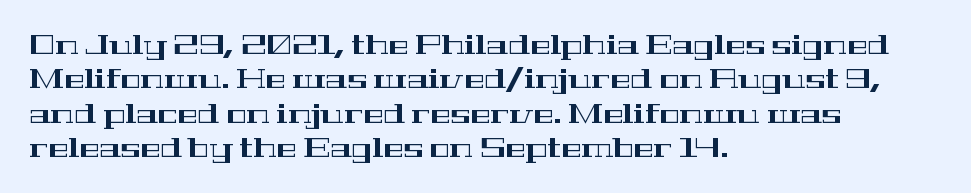
Do the letters lean? They stand straight. Lines of text with bare space underneath. The passage shown stacks its lines at a standard gap. Casual observation: everything's shoved over to the left.
